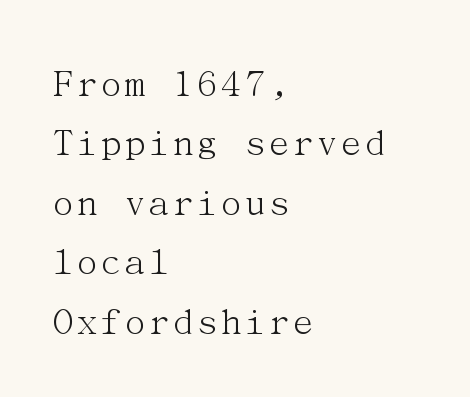
These lines are set flush left with a ragged right edge. Only glyphs here, with clear space below each row. The strokes are not fattened; the text isn't bold. Vertically, the passage feels balanced, rows spaced as you'd expect. Posture: straight, roman, zero tilt. Short note: letters normally spaced.
